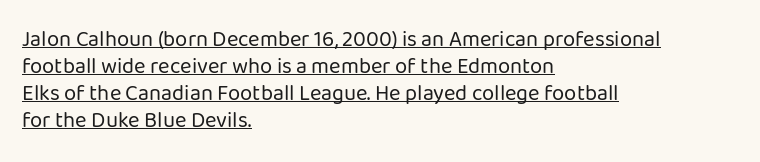
{"italic": "no", "bold": "no", "underline": "yes", "align": "left", "line_spacing_ratio": 1.23, "letter_spacing": "normal", "letter_spacing_em": 0.0, "glyph_px": 22}
